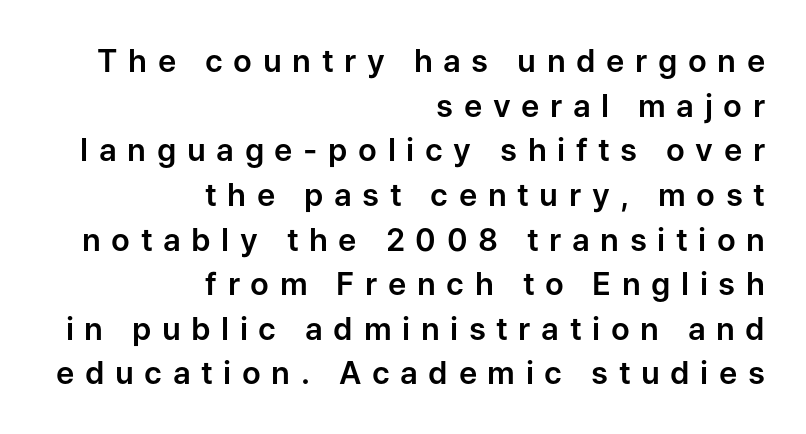
Q: Is the text italic (slanted)? A: No, it is upright.
Q: Is the typeface a serif or a sans-serif typeface? A: Sans-serif.
Q: Is the text underlined? A: No.
Q: How is the paragraph aligned? A: Right-aligned.
Q: Is the spacing between letters normal or unusually wide? A: Unusually wide.
Q: Is the spacing between lines tight, normal or loose? A: Normal.
Q: Width (condensed, normal, or wide)? A: Normal.
Q: Stroke contrast? A: Low.
Q: x-height? A: Medium.
Q: Monospaced? A: No.
